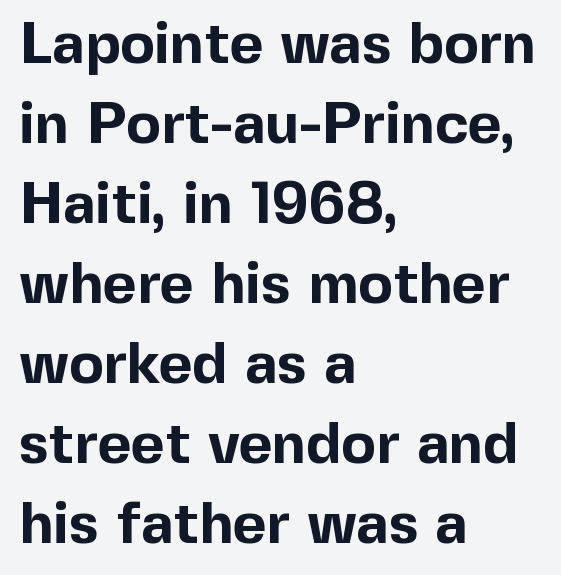
{"serif": "no", "italic": "no", "bold": "yes", "weight": "bold", "width": "normal", "x_height": "medium", "monospaced": "no", "underline": "no", "align": "left", "line_spacing": "normal", "line_spacing_ratio": 1.38, "letter_spacing": "normal", "letter_spacing_em": 0.0, "glyph_px": 58}
